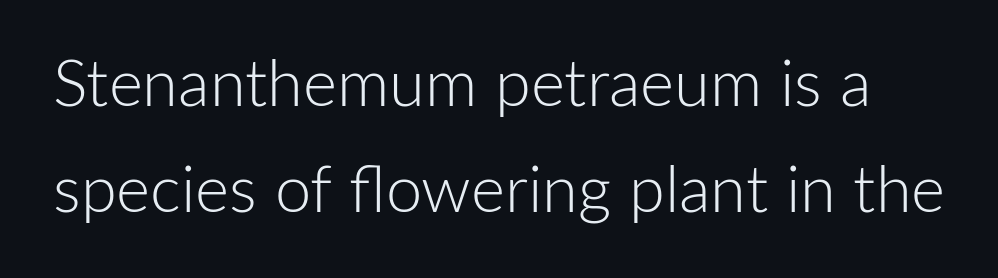
The image shows 65 px light sans-serif type, upright; set normal line spacing (1.63x), normal letter spacing, not underlined; low stroke contrast and a medium x-height.
